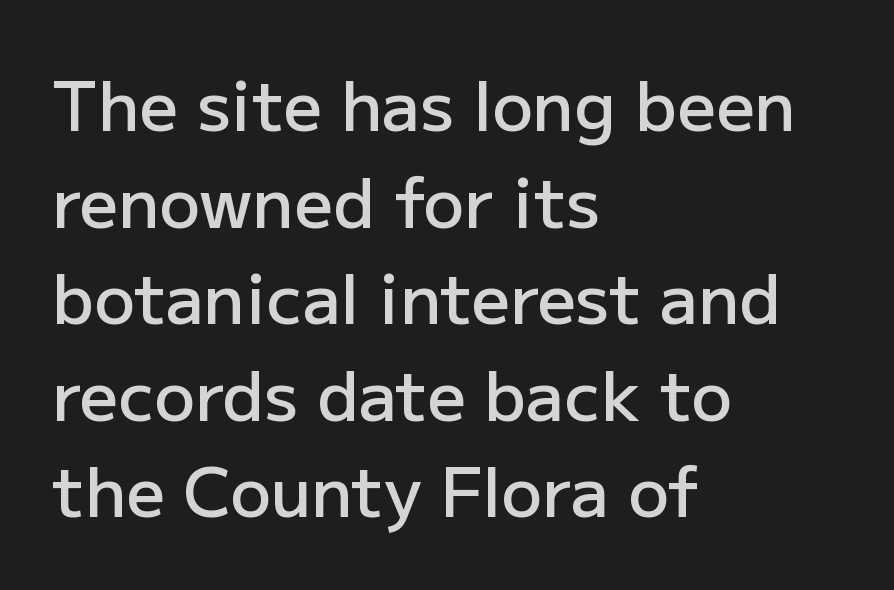
The image shows 68 px semibold sans-serif type, upright; set left-aligned, normal line spacing (1.42x), normal letter spacing, not underlined; low stroke contrast and a medium x-height.
